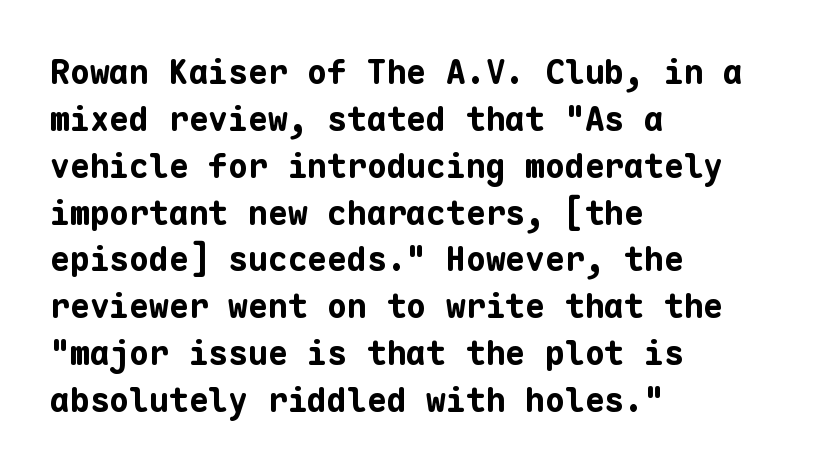
Q: Is the text bold? A: Yes.
Q: Is the text italic (slanted)? A: No, it is upright.
Q: Is the typeface a serif or a sans-serif typeface? A: Sans-serif.
Q: Is the text underlined? A: No.
Q: How is the paragraph aligned? A: Left-aligned.
Q: Is the spacing between letters normal or unusually wide? A: Normal.
Q: Is the spacing between lines tight, normal or loose? A: Normal.
Q: Width (condensed, normal, or wide)? A: Normal.
Q: Stroke contrast? A: Low.
Q: x-height? A: Medium.
Q: Monospaced? A: Yes.
